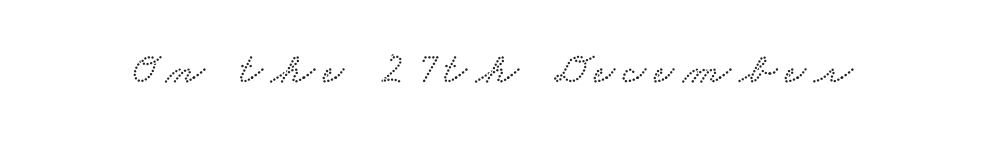
Q: Is the typeface a serif or a sans-serif typeface? A: Serif.
Q: Is the text underlined? A: No.
Q: Is the spacing between letters normal or unusually wide? A: Unusually wide.
Q: Width (condensed, normal, or wide)? A: Wide.
Q: Stroke contrast? A: Low.
Q: x-height? A: Small.
Q: Monospaced? A: No.
